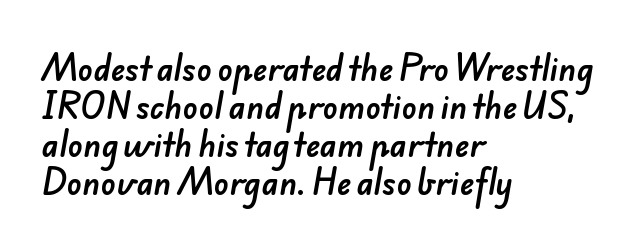
Short note: letters normally spaced. Nope, no serifs anywhere on these letters. Is the block centered? No — it sits flush against the left margin. Here the designer chose a conventional face with non-uniform glyph widths. Bare-footed words on every line.
